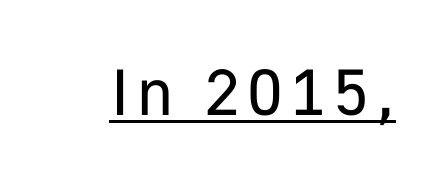
Q: Is the text bold? A: No.
Q: Is the text italic (slanted)? A: No, it is upright.
Q: Is the typeface a serif or a sans-serif typeface? A: Sans-serif.
Q: Is the text underlined? A: Yes.
Q: Width (condensed, normal, or wide)? A: Normal.
Q: Stroke contrast? A: Low.
Q: x-height? A: Medium.
Q: Monospaced? A: No.
